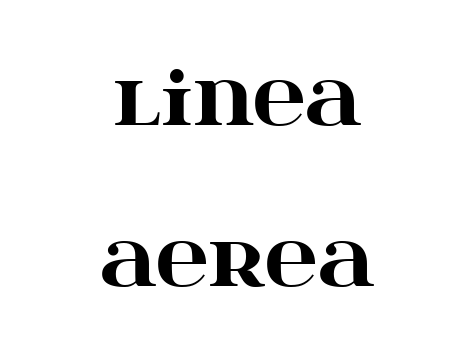
Inter-character spacing is left at the font's built-in metrics. A full-strength bold gives these letters their thick strokes. Quick note: underline off. The text block is weighted toward neither margin, spreading evenly from the middle. The letters carry serifs — small finishing strokes at the ends of their stems. Interline gaps are noticeably wide in this sample.
